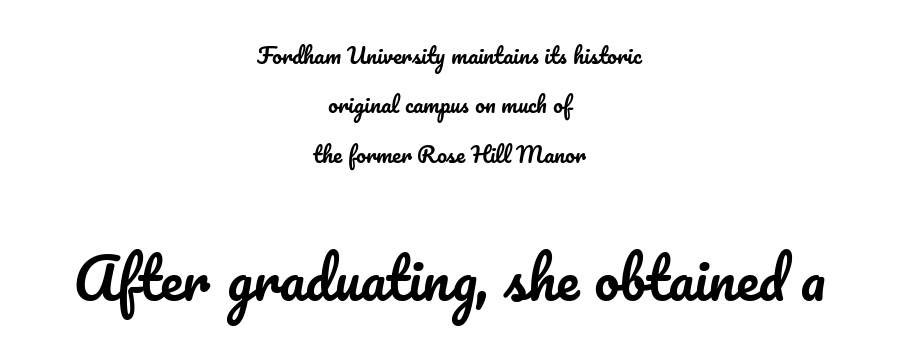
Q: Is the text italic (slanted)? A: Yes.
Q: Is the text underlined? A: No.
Q: How is the paragraph aligned? A: Centered.
Q: Is the spacing between letters normal or unusually wide? A: Normal.
Q: Is the spacing between lines tight, normal or loose? A: Loose.
Q: Which block of text is set in a larger size, the first (top) or the second (bottom)? A: The second (bottom) one.
Q: Width (condensed, normal, or wide)? A: Normal.
Q: Stroke contrast? A: Low.
Q: x-height? A: Small.
Q: Monospaced? A: No.
